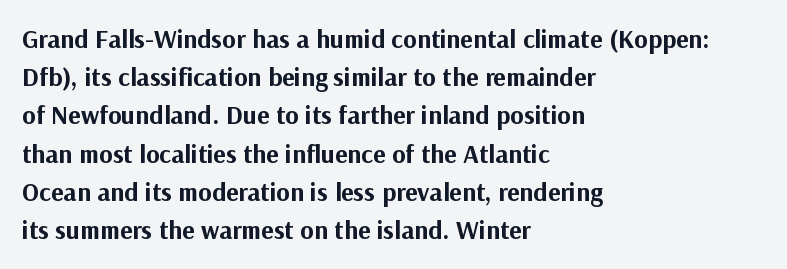
One glance says typical: line gaps are just what's usual. Students, note that the glyphs here touch the page at normal intervals. When letters stand straight like this, we call the style roman or upright. The string is rendered with underlining switched off. Casual observation: everything's shoved over to the left.
